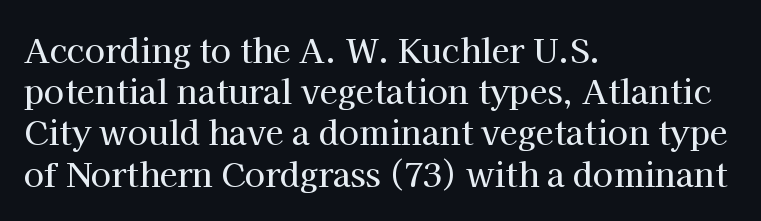
Q: Is the text italic (slanted)? A: No, it is upright.
Q: Is the typeface a serif or a sans-serif typeface? A: Serif.
Q: Is the text underlined? A: No.
Q: How is the paragraph aligned? A: Left-aligned.
Q: Is the spacing between letters normal or unusually wide? A: Normal.
Q: Is the spacing between lines tight, normal or loose? A: Normal.
Q: Width (condensed, normal, or wide)? A: Normal.
Q: Stroke contrast? A: High.
Q: x-height? A: Medium.
Q: Monospaced? A: No.
